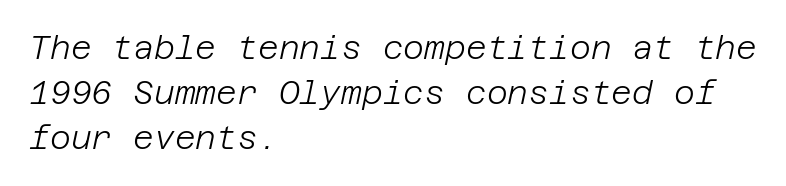
Q: Is the text bold? A: No.
Q: Is the text italic (slanted)? A: Yes, it leans right by about 12 degrees.
Q: Is the text underlined? A: No.
Q: How is the paragraph aligned? A: Left-aligned.
Q: Is the spacing between letters normal or unusually wide? A: Normal.
Q: Is the spacing between lines tight, normal or loose? A: Normal.
Q: Width (condensed, normal, or wide)? A: Normal.
Q: Stroke contrast? A: Low.
Q: x-height? A: Large.
